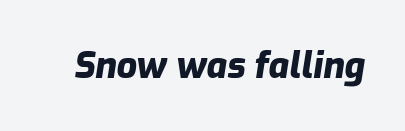
Words float on clear page, feet unadorned. Would a proofreader flag this as italicized? Yes. I'd describe the lettering as bold — thick and assertive. Varying glyph widths throughout — classic text-font behaviour. This rendering leaves character spacing at its baseline value.
